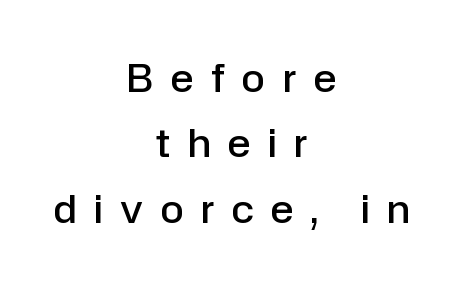
{"serif": "no", "italic": "no", "bold": "semi", "weight": "semibold", "width": "normal", "stroke_contrast": "low", "x_height": "medium", "monospaced": "no", "underline": "no", "align": "center", "line_spacing_ratio": 1.72, "letter_spacing": "wide", "letter_spacing_em": 0.46, "glyph_px": 38}
